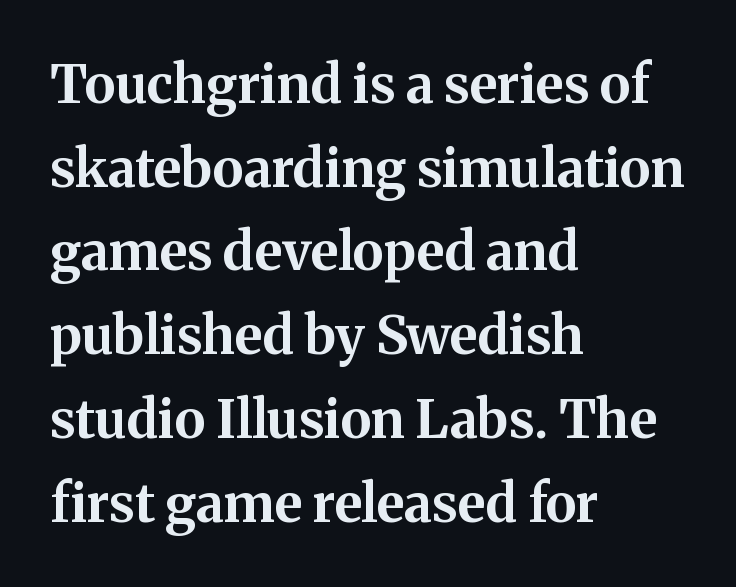
Each glyph is drawn with heavy, bold strokes. Do the letters lean? They stand straight. Reading down the block, your eye returns to a fixed left position each line. Check under the words: just untouched page. Do the characters align in a grid? No, the font is proportional.
